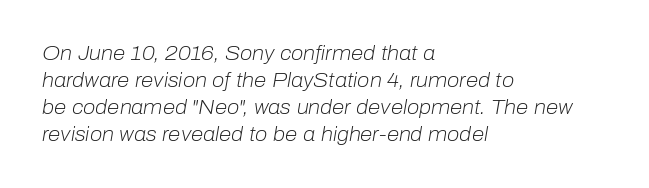
{"italic": "yes", "lean": "right", "slant_degrees": 10, "bold": "no", "underline": "no", "align": "left", "line_spacing": "normal", "line_spacing_ratio": 1.35, "letter_spacing": "normal", "letter_spacing_em": 0.0, "glyph_px": 20}
